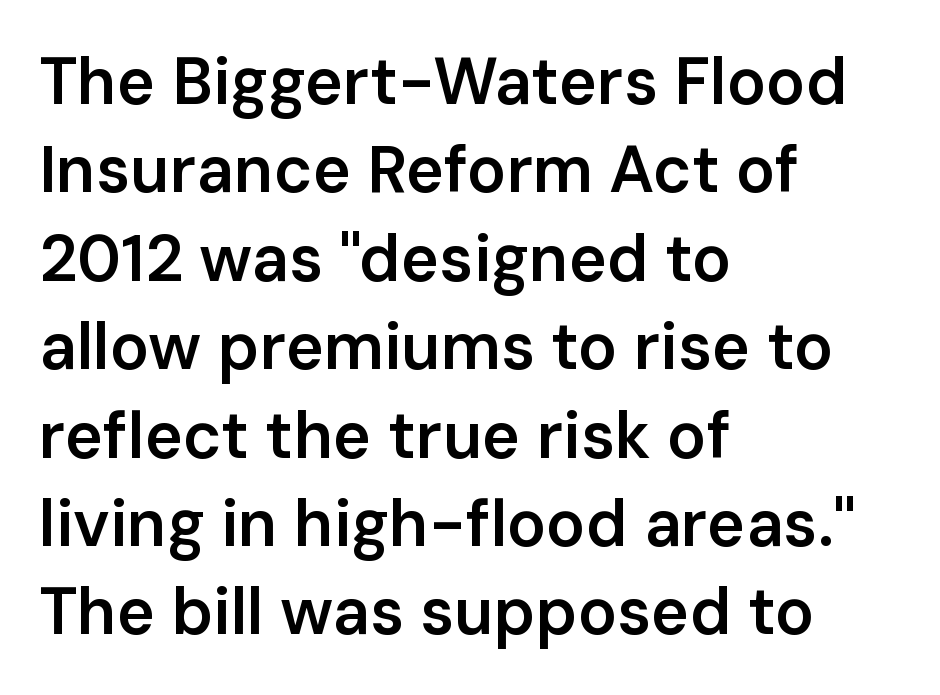
The image shows 65 px semibold sans-serif type, upright; set left-aligned, normal line spacing (1.36x), normal letter spacing, not underlined; low stroke contrast and a medium x-height.
